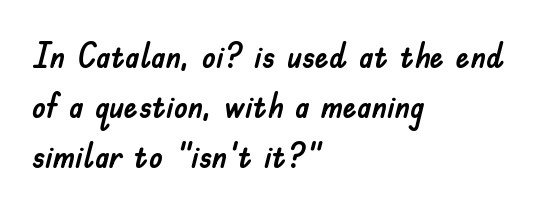
The image shows 35 px sans-serif type; set left-aligned, normal line spacing (1.43x), normal letter spacing, not underlined; low stroke contrast and a small x-height.
